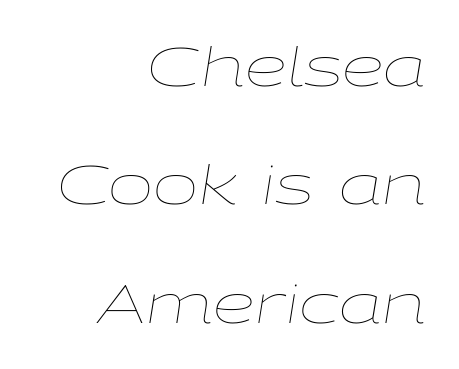
The image shows 54 px thin, wide type, italic (leaning right); set right-aligned, loose line spacing (2.19x), normal letter spacing, not underlined; low stroke contrast and a medium x-height.
